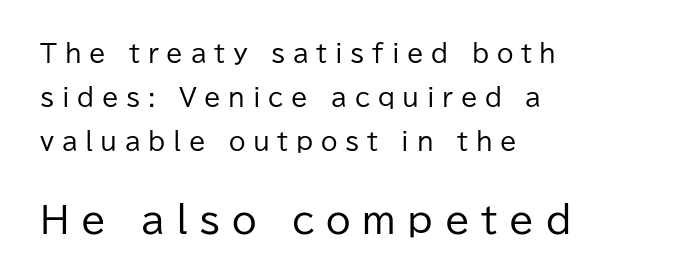
Q: Is the text bold? A: No.
Q: Is the text italic (slanted)? A: No, it is upright.
Q: Is the typeface a serif or a sans-serif typeface? A: Sans-serif.
Q: Is the text underlined? A: No.
Q: How is the paragraph aligned? A: Left-aligned.
Q: Is the spacing between letters normal or unusually wide? A: Unusually wide.
Q: Which block of text is set in a larger size, the first (top) or the second (bottom)? A: The second (bottom) one.
Q: Width (condensed, normal, or wide)? A: Normal.
Q: Stroke contrast? A: Low.
Q: x-height? A: Medium.
Q: Monospaced? A: No.
